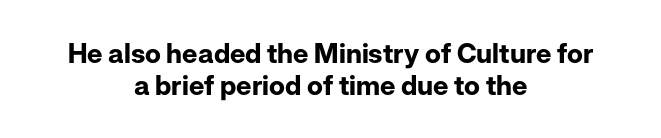
The image shows 27 px bold type, upright; set centered, line spacing 1.18x, normal letter spacing, not underlined.
